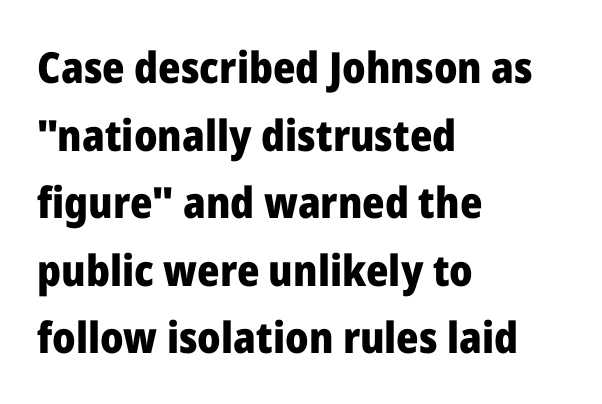
Q: Is the text bold? A: Yes.
Q: Is the text italic (slanted)? A: No, it is upright.
Q: Is the typeface a serif or a sans-serif typeface? A: Sans-serif.
Q: Is the text underlined? A: No.
Q: How is the paragraph aligned? A: Left-aligned.
Q: Is the spacing between letters normal or unusually wide? A: Normal.
Q: Is the spacing between lines tight, normal or loose? A: Normal.
Q: Width (condensed, normal, or wide)? A: Normal.
Q: Stroke contrast? A: Low.
Q: x-height? A: Medium.
Q: Monospaced? A: No.
